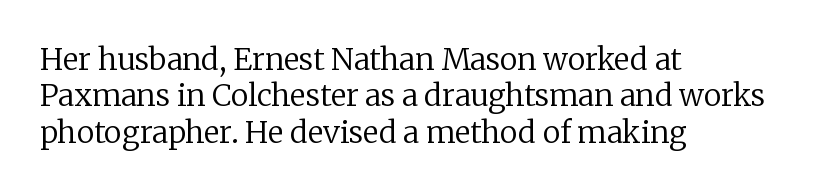
{"serif": "yes", "italic": "no", "bold": "no", "weight": "regular", "width": "normal", "stroke_contrast": "low", "x_height": "medium", "monospaced": "no", "underline": "no", "align": "left", "line_spacing_ratio": 1.21, "letter_spacing": "normal", "letter_spacing_em": 0.0, "glyph_px": 30}
